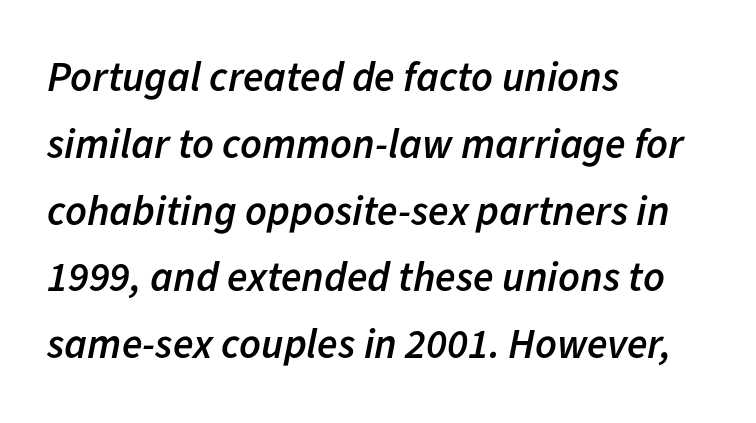
Q: Is the text bold? A: Semi-bold.
Q: Is the text italic (slanted)? A: Yes, it leans right by about 11 degrees.
Q: Is the text underlined? A: No.
Q: How is the paragraph aligned? A: Left-aligned.
Q: Is the spacing between letters normal or unusually wide? A: Normal.
Q: Is the spacing between lines tight, normal or loose? A: Normal.
Q: Width (condensed, normal, or wide)? A: Normal.
Q: Stroke contrast? A: Low.
Q: x-height? A: Medium.
Q: Monospaced? A: No.
